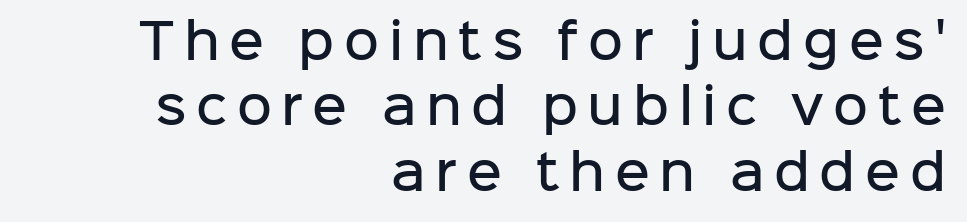
The image shows 48 px semibold sans-serif type, upright; set right-aligned, normal line spacing (1.36x), unusually wide letter spacing (+0.2 em), not underlined; low stroke contrast and a medium x-height.
